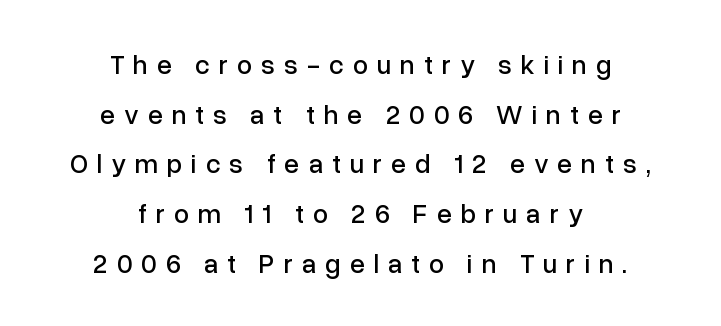
Q: Is the text italic (slanted)? A: No, it is upright.
Q: Is the text underlined? A: No.
Q: How is the paragraph aligned? A: Centered.
Q: Is the spacing between letters normal or unusually wide? A: Unusually wide.
